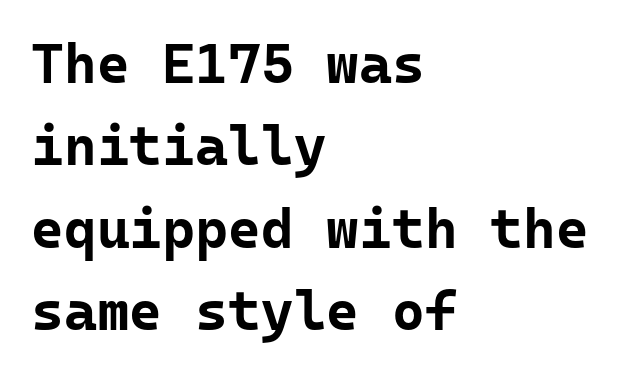
Posture: straight, roman, zero tilt. Serif or sans? Sans — the stroke terminals are bare. Spacing verdict: monospaced, one width for all characters. A full-strength bold gives these letters their thick strokes. Does extra space separate the letters? No, they use regular spacing. How would I describe the line gaps? Plain and ordinary.
